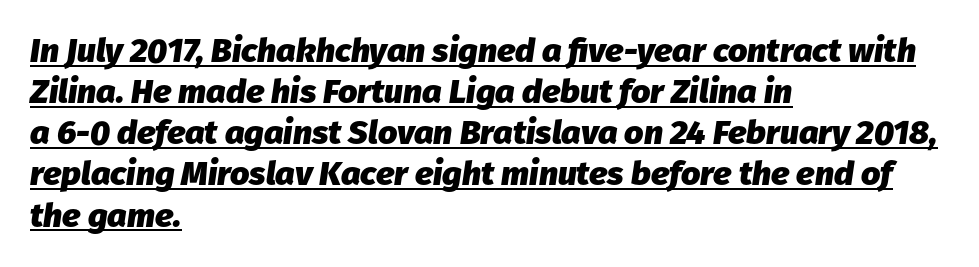
{"italic": "yes", "lean": "right", "slant_degrees": 8, "bold": "yes", "weight": "heavy", "width": "normal", "stroke_contrast": "low", "x_height": "medium", "monospaced": "no", "underline": "yes", "align": "left", "line_spacing_ratio": 1.21, "letter_spacing": "normal", "letter_spacing_em": 0.0, "glyph_px": 34}
